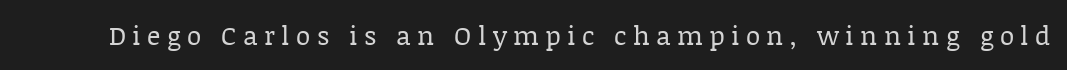
{"italic": "no", "bold": "no", "underline": "no", "letter_spacing": "wide", "letter_spacing_em": 0.25, "glyph_px": 26}
